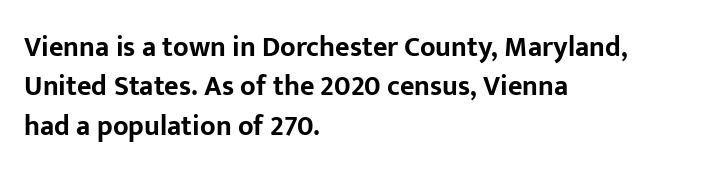
Q: Is the text bold? A: Yes.
Q: Is the text italic (slanted)? A: No, it is upright.
Q: Is the typeface a serif or a sans-serif typeface? A: Sans-serif.
Q: Is the text underlined? A: No.
Q: How is the paragraph aligned? A: Left-aligned.
Q: Is the spacing between letters normal or unusually wide? A: Normal.
Q: Is the spacing between lines tight, normal or loose? A: Normal.
Q: Width (condensed, normal, or wide)? A: Normal.
Q: Stroke contrast? A: Low.
Q: x-height? A: Medium.
Q: Monospaced? A: No.
